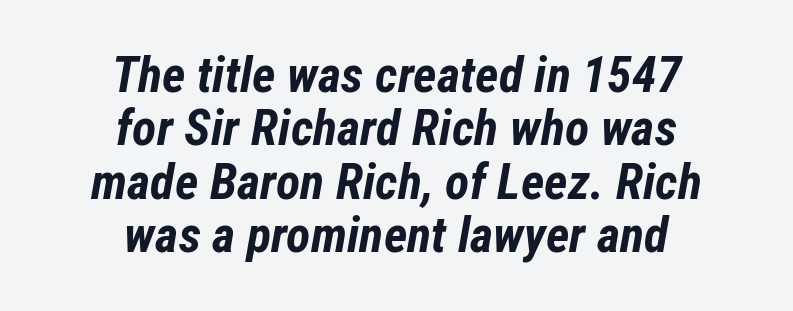
{"italic": "yes", "lean": "right", "slant_degrees": 12, "bold": "yes", "weight": "bold", "width": "condensed", "stroke_contrast": "low", "x_height": "medium", "monospaced": "no", "underline": "no", "align": "center", "line_spacing": "tight", "line_spacing_ratio": 1.07, "letter_spacing": "normal", "letter_spacing_em": 0.0, "glyph_px": 50}
